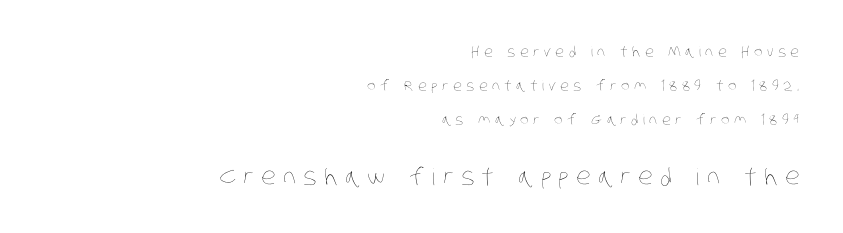
The image shows 23 px text type; set right-aligned, loose line spacing (2.44x), unusually wide letter spacing (+0.32 em), not underlined; the second (bottom) block is 1.64x larger.
